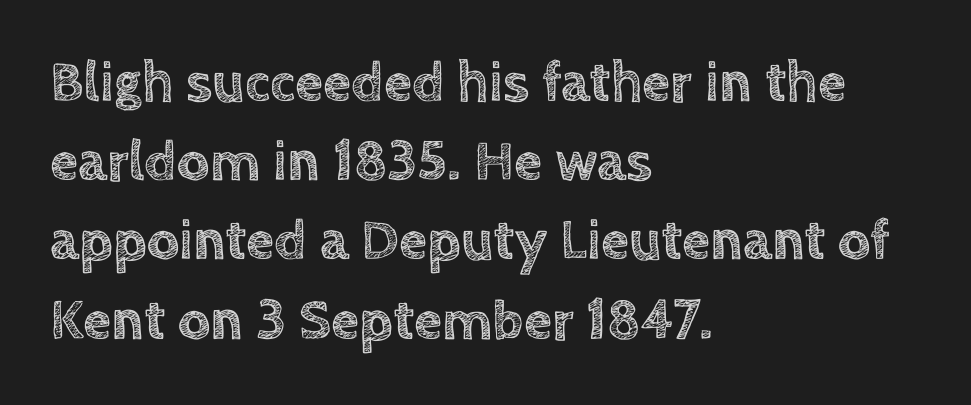
{"italic": "no", "width": "normal", "x_height": "large", "monospaced": "no", "underline": "no", "align": "left", "line_spacing": "normal", "line_spacing_ratio": 1.39, "letter_spacing": "normal", "letter_spacing_em": 0.0, "glyph_px": 57}
